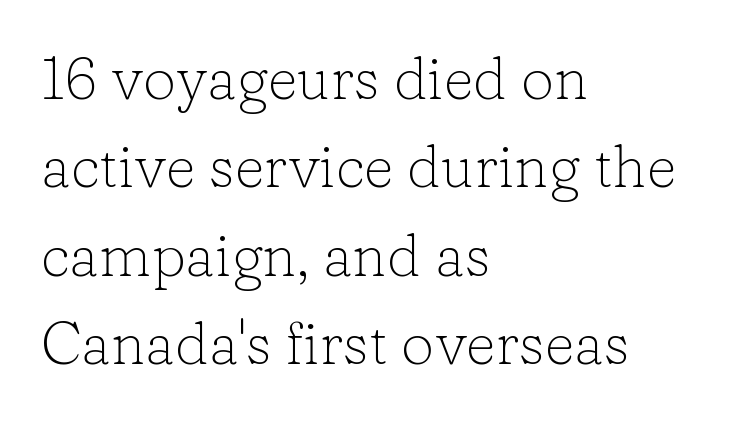
Q: Is the text bold? A: No.
Q: Is the text italic (slanted)? A: No, it is upright.
Q: Is the typeface a serif or a sans-serif typeface? A: Serif.
Q: Is the text underlined? A: No.
Q: How is the paragraph aligned? A: Left-aligned.
Q: Is the spacing between letters normal or unusually wide? A: Normal.
Q: Is the spacing between lines tight, normal or loose? A: Normal.
Q: Width (condensed, normal, or wide)? A: Normal.
Q: Stroke contrast? A: Low.
Q: x-height? A: Medium.
Q: Monospaced? A: No.
